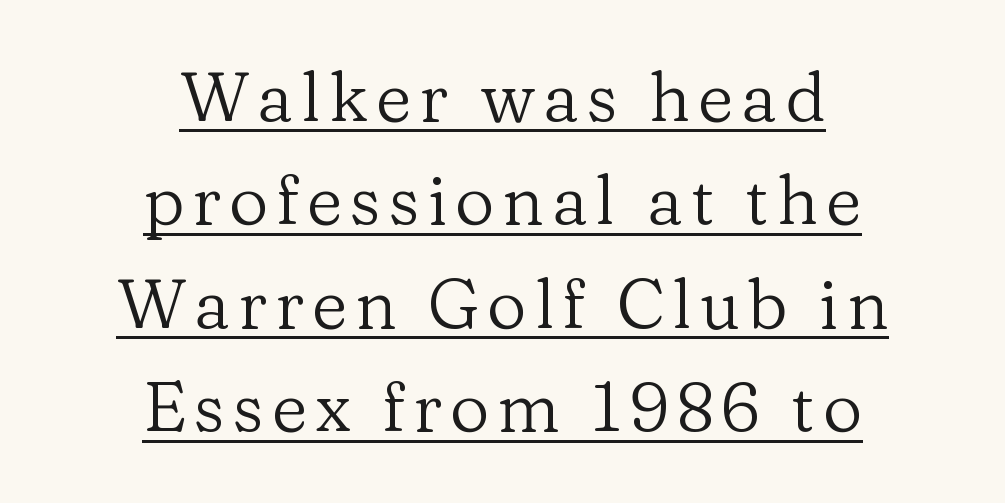
The image shows 69 px regular-weight serif type, upright; set centered, normal line spacing (1.5x), underlined; low stroke contrast and a medium x-height.
